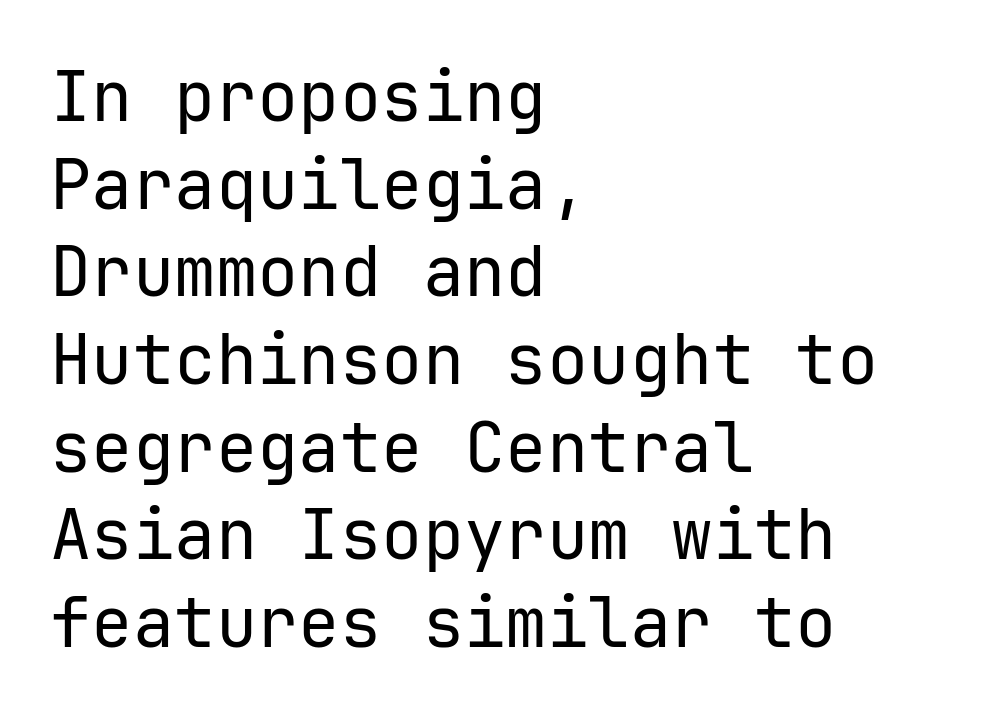
Descenders hang freely into open space. This is roman type, the default non-slanted kind. Each letter, wide or thin by design, is forced into the same width here. These lines are composed in type without serifs. The typesetter chose a ragged-right arrangement here.
